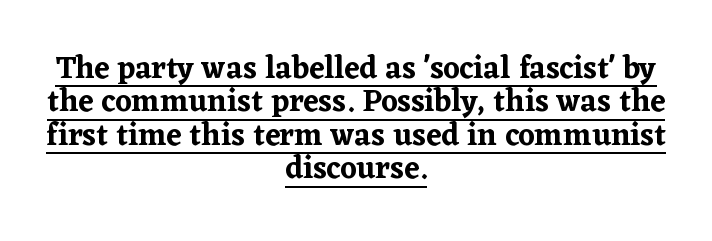
The image shows 31 px serif type, upright; set centered, tight line spacing (1.08x), normal letter spacing, underlined; low stroke contrast and a medium x-height.
